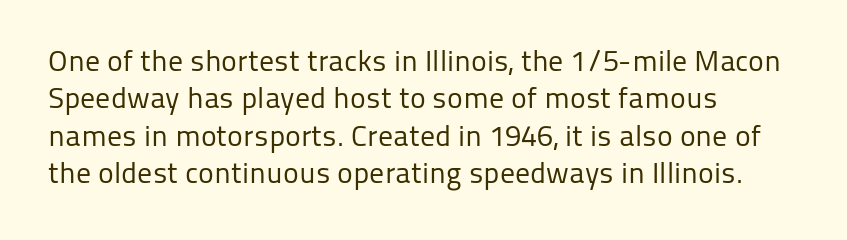
The block of text has a typical density, with ordinary space between rows. A clean baseline with only descenders dipping below it. Think of a printed novel: that variable character pitch is what you see here. Notice how the passage keeps a crisp vertical edge on the left only. Weight class: somewhere from thin through regular.
